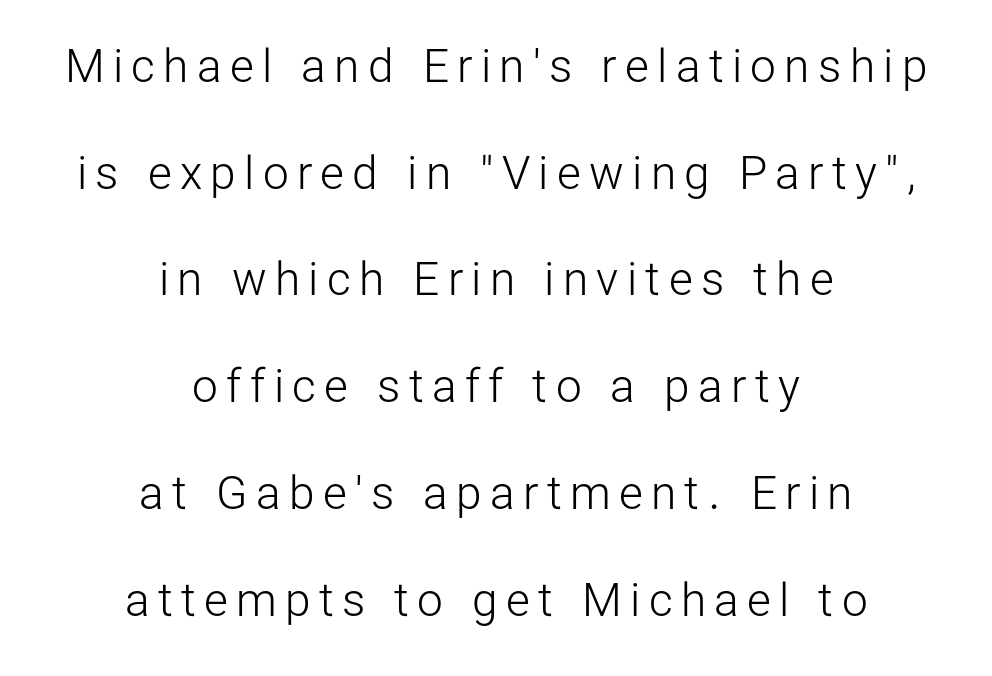
The image shows 46 px light sans-serif type, upright; set centered, loose line spacing (2.32x), not underlined; low stroke contrast and a medium x-height.
